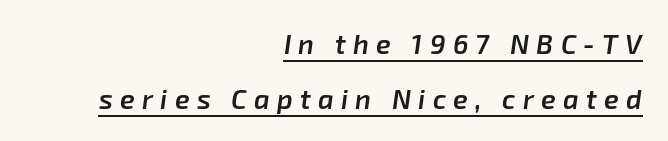
Quick note: italic. How would I describe the line gaps? Wide and relaxed. Glyph-to-glyph distance is far greater than everyday printed text. Is there an underline? Yes — a line sits under the letters.
